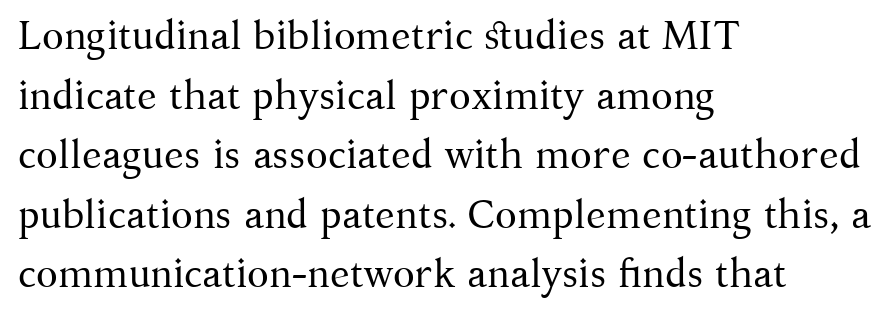
The image shows 40 px regular-weight serif type, upright; set left-aligned, normal line spacing (1.49x), normal letter spacing, not underlined; medium stroke contrast and a medium x-height.
